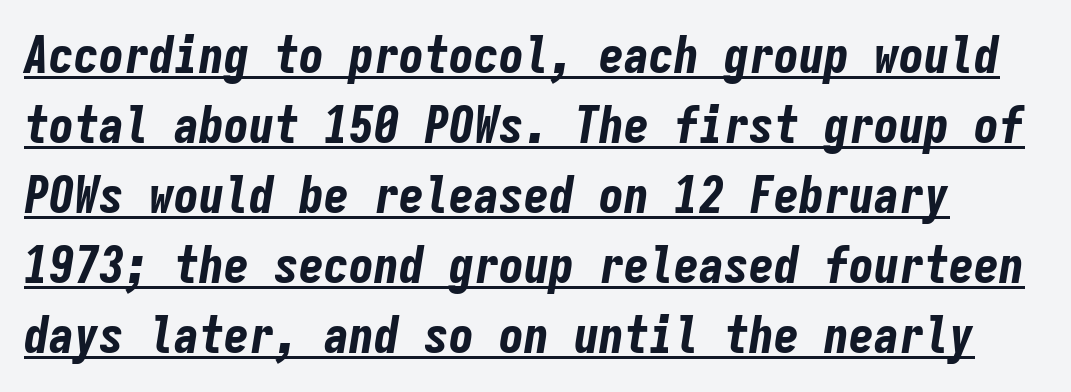
The image shows 50 px bold, condensed type, italic (leaning right), monospaced; set normal line spacing (1.4x), normal letter spacing, underlined; low stroke contrast and a medium x-height.
